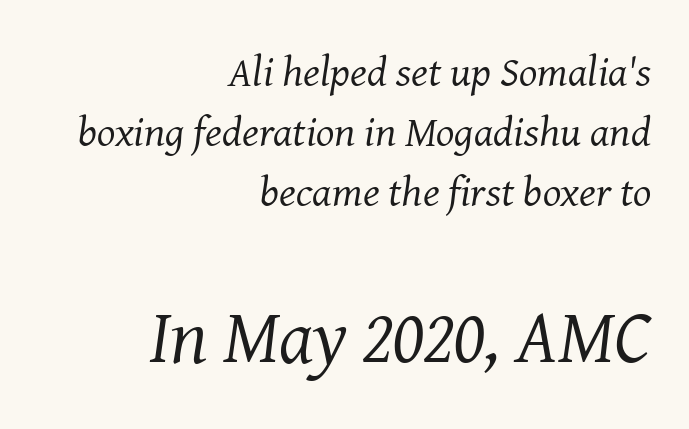
Q: Is the text bold? A: No.
Q: Is the text italic (slanted)? A: Yes, it leans right by about 8 degrees.
Q: Is the typeface a serif or a sans-serif typeface? A: Serif.
Q: Is the text underlined? A: No.
Q: How is the paragraph aligned? A: Right-aligned.
Q: Is the spacing between letters normal or unusually wide? A: Normal.
Q: Is the spacing between lines tight, normal or loose? A: Normal.
Q: Which block of text is set in a larger size, the first (top) or the second (bottom)? A: The second (bottom) one.
Q: Width (condensed, normal, or wide)? A: Normal.
Q: Stroke contrast? A: Medium.
Q: x-height? A: Medium.
Q: Monospaced? A: No.
